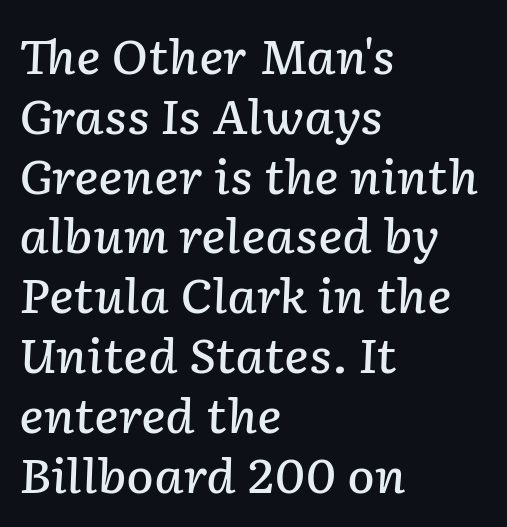
{"italic": "yes", "lean": "right", "slant_degrees": 2, "bold": "semi", "weight": "semibold", "width": "normal", "stroke_contrast": "low", "x_height": "medium", "monospaced": "no", "underline": "no", "align": "left", "line_spacing": "normal", "line_spacing_ratio": 1.3, "letter_spacing": "normal", "letter_spacing_em": 0.0, "glyph_px": 46}
